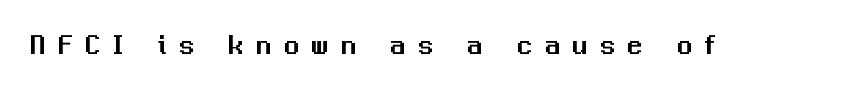
Q: Is the text italic (slanted)? A: No, it is upright.
Q: Is the typeface a serif or a sans-serif typeface? A: Sans-serif.
Q: Is the text underlined? A: No.
Q: Is the spacing between letters normal or unusually wide? A: Unusually wide.
Q: Width (condensed, normal, or wide)? A: Normal.
Q: Stroke contrast? A: Medium.
Q: x-height? A: Medium.
Q: Monospaced? A: No.
